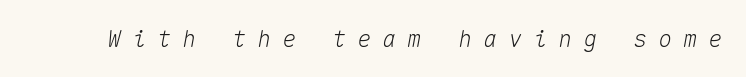
{"italic": "yes", "lean": "right", "slant_degrees": 10, "underline": "no", "letter_spacing": "wide", "letter_spacing_em": 0.49, "glyph_px": 23}
